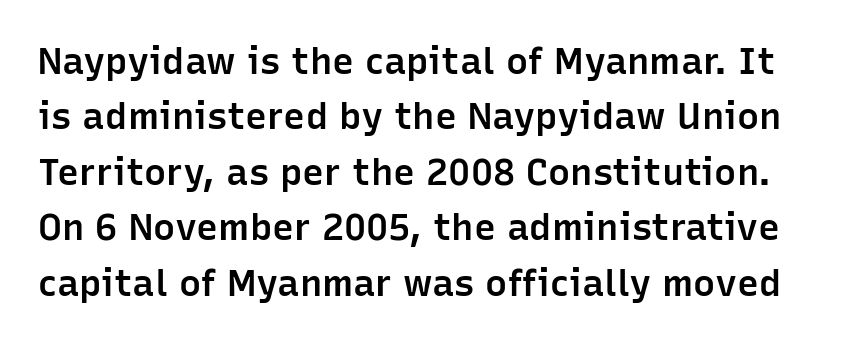
{"serif": "no", "italic": "no", "bold": "semi", "weight": "semibold", "width": "normal", "stroke_contrast": "low", "x_height": "medium", "monospaced": "no", "underline": "no", "line_spacing": "normal", "line_spacing_ratio": 1.5, "letter_spacing": "normal", "letter_spacing_em": 0.0, "glyph_px": 37}
